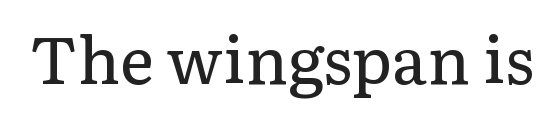
Q: Is the text bold? A: No.
Q: Is the text italic (slanted)? A: No, it is upright.
Q: Is the typeface a serif or a sans-serif typeface? A: Serif.
Q: Is the text underlined? A: No.
Q: Is the spacing between letters normal or unusually wide? A: Normal.
Q: Width (condensed, normal, or wide)? A: Normal.
Q: Stroke contrast? A: Low.
Q: x-height? A: Medium.
Q: Monospaced? A: No.
